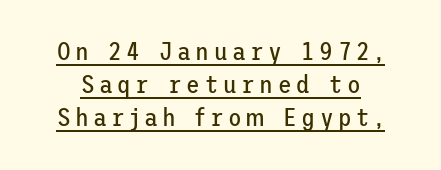
The image shows 25 px text type, upright; set normal line spacing (1.33x), underlined.
